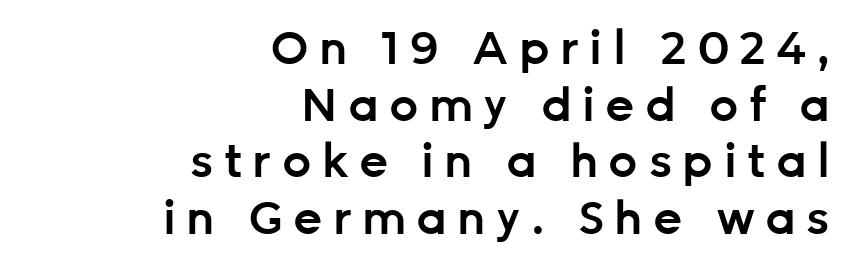
Short note: letters widely spaced. In terms of letterform style, serifs are entirely absent. Line endings align vertically; line beginnings do not. Every stem runs plumb, perpendicular to the baseline. The strip under each line holds only bare page. The rendering uses natural spacing where letterforms have individual widths.
